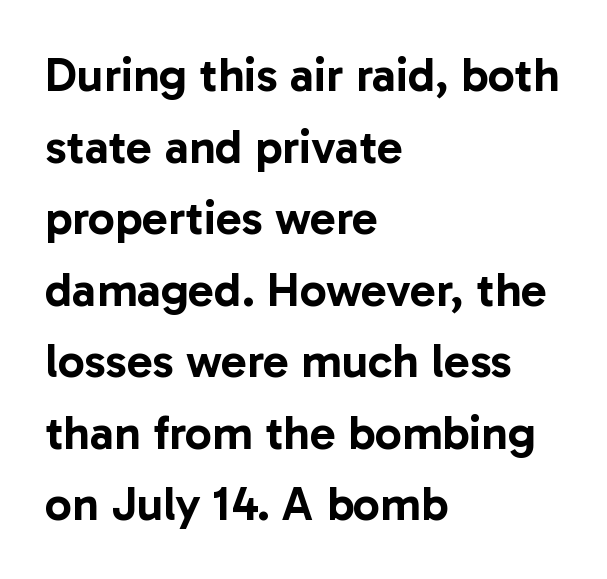
The image shows 48 px sans-serif type, upright; set left-aligned, normal line spacing (1.49x), normal letter spacing, not underlined; low stroke contrast and a medium x-height.
